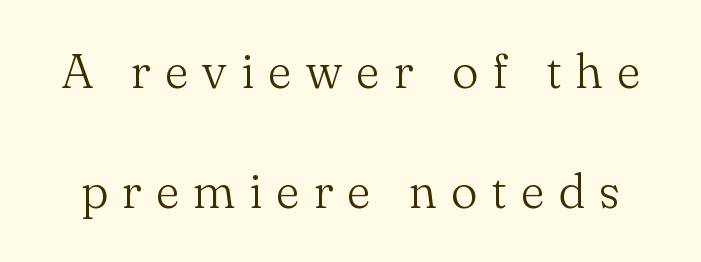
Q: Is the text bold? A: No.
Q: Is the text italic (slanted)? A: No, it is upright.
Q: Is the typeface a serif or a sans-serif typeface? A: Serif.
Q: Is the text underlined? A: No.
Q: Is the spacing between letters normal or unusually wide? A: Unusually wide.
Q: Is the spacing between lines tight, normal or loose? A: Loose.
Q: Width (condensed, normal, or wide)? A: Normal.
Q: Stroke contrast? A: Medium.
Q: x-height? A: Small.
Q: Monospaced? A: No.
